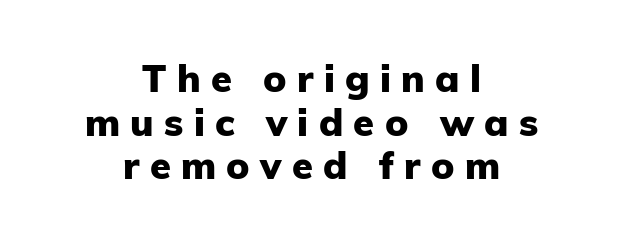
{"serif": "no", "italic": "no", "bold": "yes", "weight": "heavy", "width": "normal", "stroke_contrast": "low", "x_height": "medium", "monospaced": "no", "underline": "no", "align": "center", "line_spacing": "tight", "line_spacing_ratio": 1.15, "letter_spacing": "wide", "letter_spacing_em": 0.27, "glyph_px": 38}
